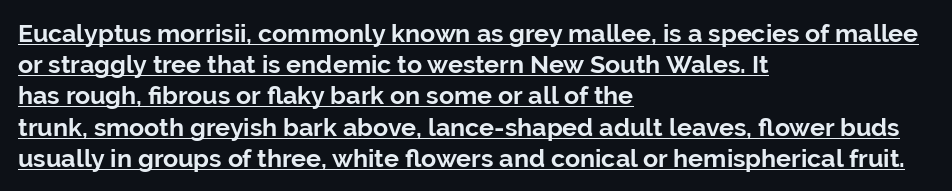
Glance below the letters and you will spot a drawn line. A typesetter would call this zero additional tracking. Leading matches the norm, producing a regular column. Notice how thick the strokes are: this is what a full bold looks like.
